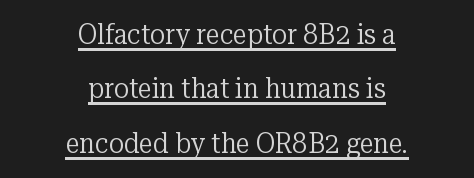
{"serif": "yes", "italic": "no", "bold": "no", "weight": "regular", "width": "normal", "stroke_contrast": "low", "x_height": "medium", "monospaced": "no", "underline": "yes", "align": "center", "line_spacing": "loose", "line_spacing_ratio": 1.94, "letter_spacing": "normal", "letter_spacing_em": 0.0, "glyph_px": 28}
